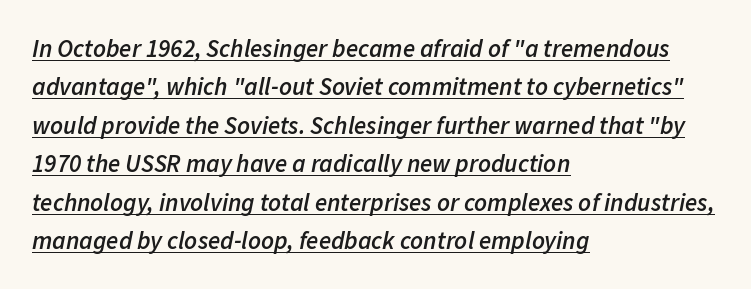
The image shows 25 px text type, italic (leaning right); set left-aligned, normal line spacing (1.54x), normal letter spacing, underlined.
